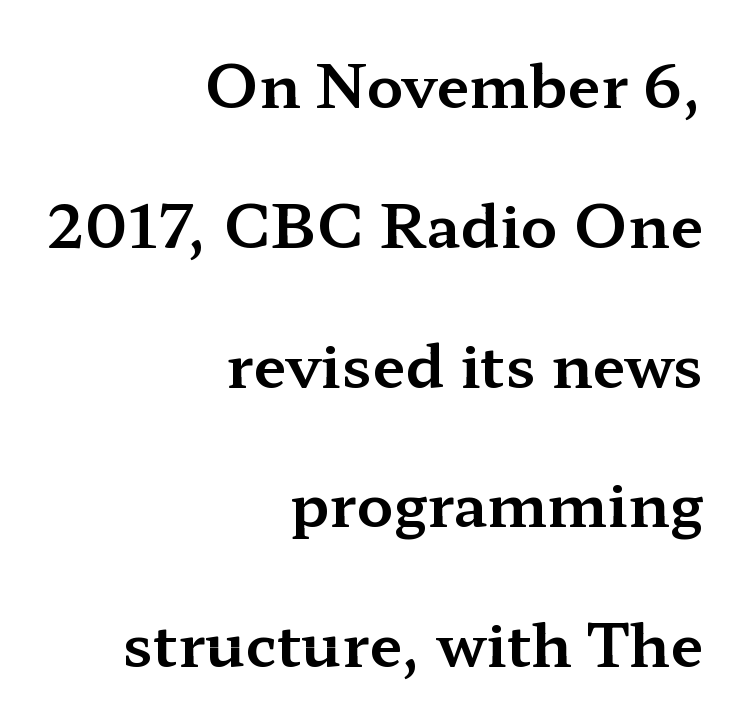
The image shows 60 px wide serif type, upright; set right-aligned, loose line spacing (2.33x), normal letter spacing, not underlined; medium stroke contrast and a medium x-height.
